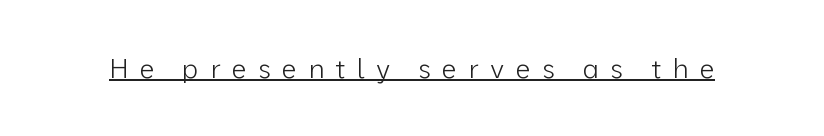
The image shows 27 px text type, upright; set unusually wide letter spacing (+0.41 em), underlined.
